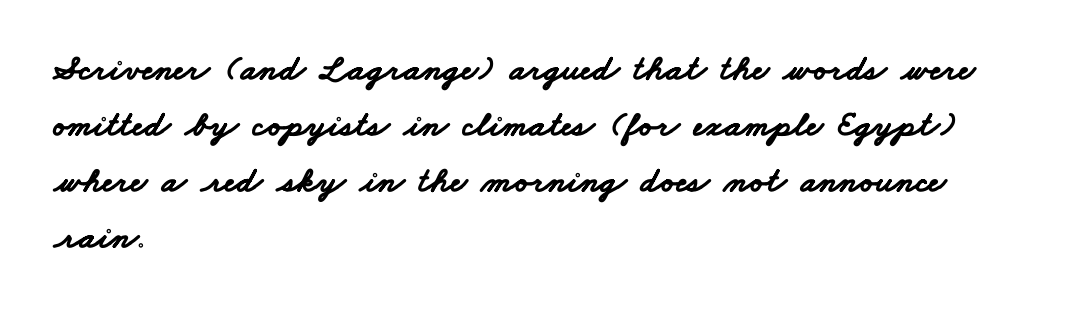
Q: Is the text bold? A: Yes.
Q: Is the typeface a serif or a sans-serif typeface? A: Sans-serif.
Q: Is the text underlined? A: No.
Q: How is the paragraph aligned? A: Left-aligned.
Q: Is the spacing between letters normal or unusually wide? A: Normal.
Q: Is the spacing between lines tight, normal or loose? A: Normal.
Q: Width (condensed, normal, or wide)? A: Wide.
Q: Stroke contrast? A: Low.
Q: x-height? A: Small.
Q: Monospaced? A: No.
